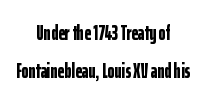
The image shows 21 px bold type, upright; set centered, line spacing 1.8x, normal letter spacing, not underlined.
